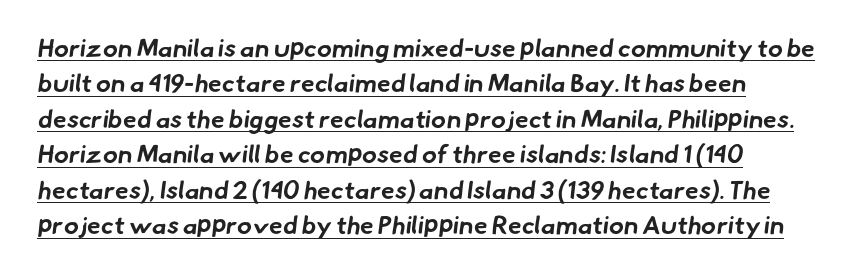
Q: Is the text bold? A: Yes.
Q: Is the text underlined? A: Yes.
Q: Is the spacing between letters normal or unusually wide? A: Normal.
Q: Is the spacing between lines tight, normal or loose? A: Normal.
